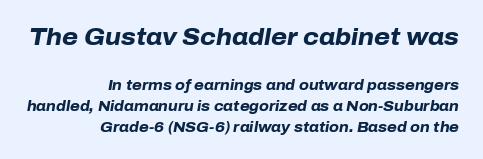
The image shows 23 px bold type, italic (leaning right); set right-aligned, normal line spacing (1.5x), normal letter spacing, not underlined; the first (top) block is 1.64x larger.
